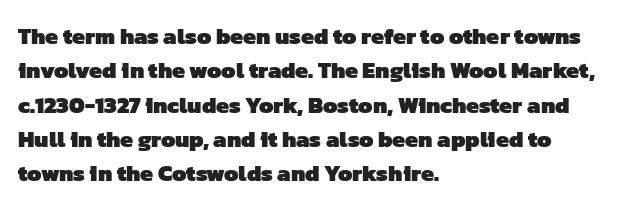
{"bold": "yes", "underline": "no", "align": "left", "line_spacing": "normal", "line_spacing_ratio": 1.49, "letter_spacing": "normal", "letter_spacing_em": 0.0, "glyph_px": 23}
